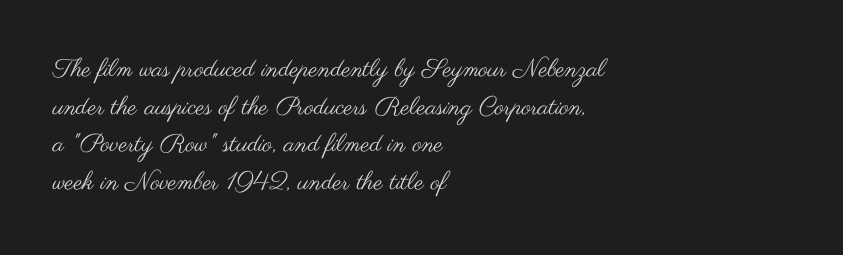
The image shows 25 px text type; set left-aligned, normal line spacing (1.51x), normal letter spacing, not underlined.
